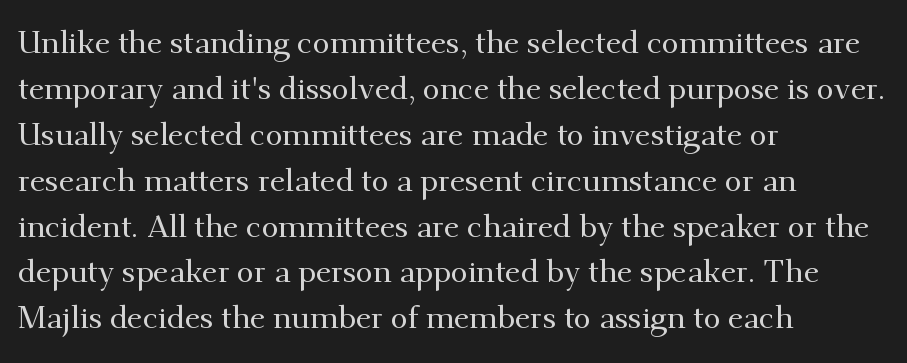
Q: Is the text italic (slanted)? A: No, it is upright.
Q: Is the typeface a serif or a sans-serif typeface? A: Serif.
Q: Is the text underlined? A: No.
Q: How is the paragraph aligned? A: Left-aligned.
Q: Is the spacing between letters normal or unusually wide? A: Normal.
Q: Is the spacing between lines tight, normal or loose? A: Normal.
Q: Width (condensed, normal, or wide)? A: Normal.
Q: Stroke contrast? A: Medium.
Q: x-height? A: Small.
Q: Monospaced? A: No.
